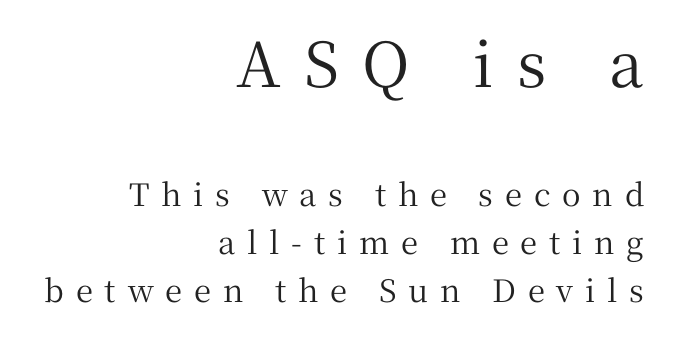
The string is rendered with underlining switched off. The specimen reads as upright at a glance. The letters advance in unequal steps, a hallmark of proportional type. Whoever set this chose a conventional vertical rhythm. Notice how the passage keeps a crisp vertical edge on the right only.
